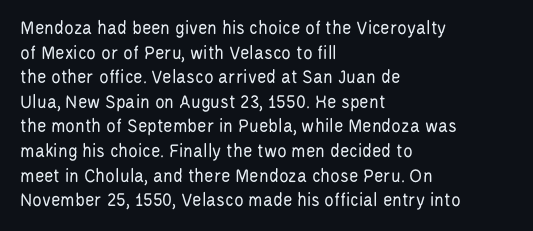
{"italic": "no", "bold": "no", "underline": "no", "align": "left", "line_spacing_ratio": 1.23, "letter_spacing": "normal", "letter_spacing_em": 0.0, "glyph_px": 20}
